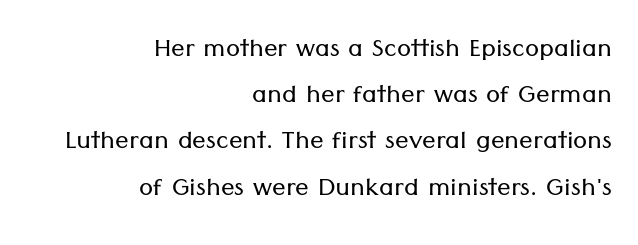
The image shows 34 px light sans-serif type, upright; set right-aligned, normal line spacing (1.36x), normal letter spacing, not underlined; low stroke contrast and a medium x-height.
